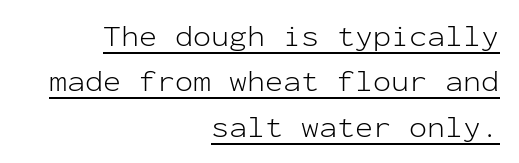
{"serif": "no", "italic": "no", "bold": "no", "weight": "light", "width": "normal", "stroke_contrast": "low", "x_height": "medium", "monospaced": "yes", "underline": "yes", "align": "right", "line_spacing": "normal", "line_spacing_ratio": 1.51, "letter_spacing": "normal", "letter_spacing_em": 0.0, "glyph_px": 30}
